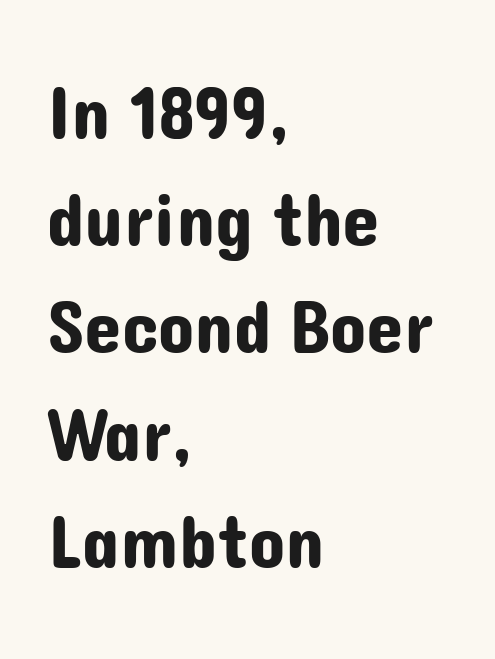
Q: Is the text italic (slanted)? A: No, it is upright.
Q: Is the typeface a serif or a sans-serif typeface? A: Sans-serif.
Q: Is the text underlined? A: No.
Q: How is the paragraph aligned? A: Left-aligned.
Q: Is the spacing between letters normal or unusually wide? A: Normal.
Q: Is the spacing between lines tight, normal or loose? A: Normal.
Q: Width (condensed, normal, or wide)? A: Normal.
Q: Stroke contrast? A: Low.
Q: x-height? A: Medium.
Q: Monospaced? A: No.
